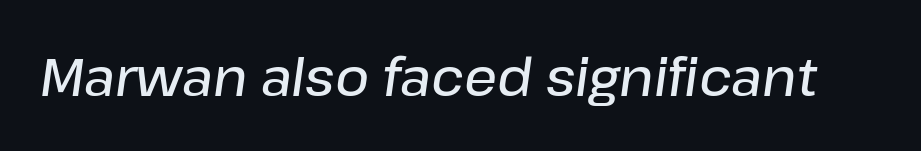
The space directly below the letters is spotless. Look at the tracking — it's just the regular setting, nothing added. A bit beefed up — I'd call it semibold rather than bold. You could not count columns in this text — the font is proportionally spaced. Looking at the ascenders, they clearly lean.
